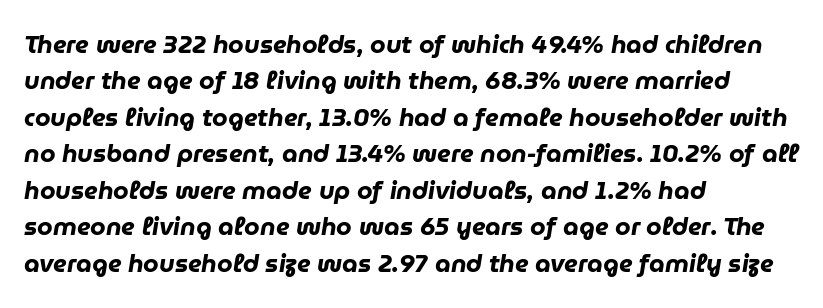
The image shows 25 px bold type, italic (leaning right); set left-aligned, normal line spacing (1.46x), normal letter spacing, not underlined.
